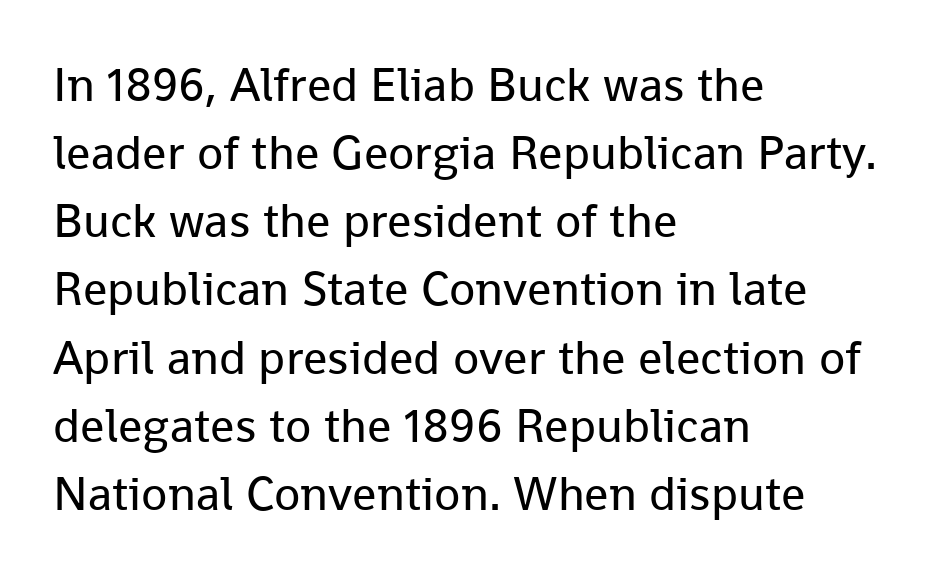
The image shows 48 px regular-weight sans-serif type, upright; set left-aligned, normal line spacing (1.42x), normal letter spacing, not underlined; low stroke contrast and a medium x-height.
